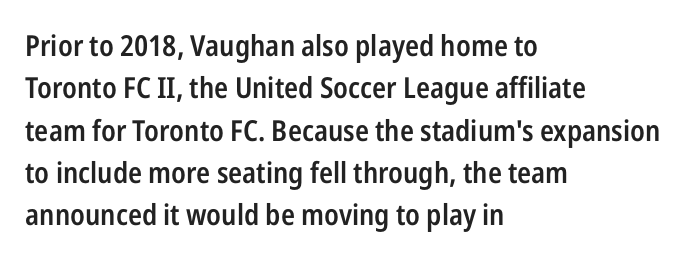
Q: Is the text bold? A: Semi-bold.
Q: Is the text italic (slanted)? A: No, it is upright.
Q: Is the typeface a serif or a sans-serif typeface? A: Sans-serif.
Q: Is the text underlined? A: No.
Q: How is the paragraph aligned? A: Left-aligned.
Q: Is the spacing between letters normal or unusually wide? A: Normal.
Q: Is the spacing between lines tight, normal or loose? A: Normal.
Q: Width (condensed, normal, or wide)? A: Condensed.
Q: Stroke contrast? A: Low.
Q: x-height? A: Medium.
Q: Monospaced? A: No.
